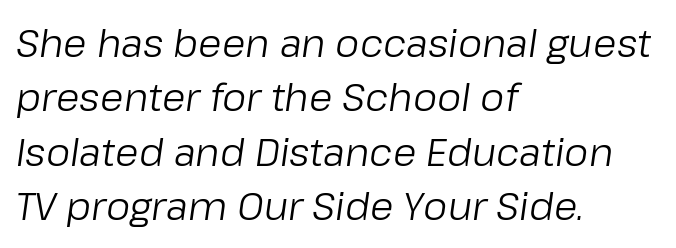
Q: Is the text bold? A: No.
Q: Is the text italic (slanted)? A: Yes, it leans right by about 8 degrees.
Q: Is the text underlined? A: No.
Q: How is the paragraph aligned? A: Left-aligned.
Q: Is the spacing between letters normal or unusually wide? A: Normal.
Q: Is the spacing between lines tight, normal or loose? A: Normal.
Q: Width (condensed, normal, or wide)? A: Normal.
Q: Stroke contrast? A: Low.
Q: x-height? A: Medium.
Q: Monospaced? A: No.
